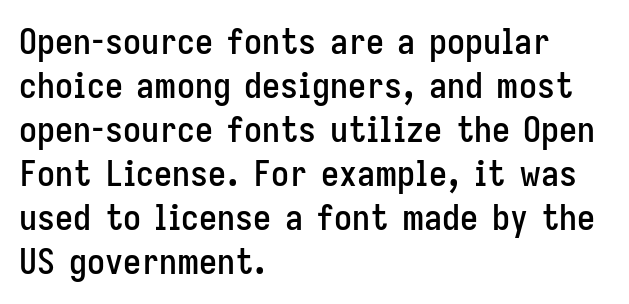
{"serif": "no", "italic": "no", "width": "condensed", "stroke_contrast": "low", "x_height": "medium", "monospaced": "no", "underline": "no", "align": "left", "line_spacing_ratio": 1.22, "letter_spacing": "normal", "letter_spacing_em": 0.0, "glyph_px": 36}
